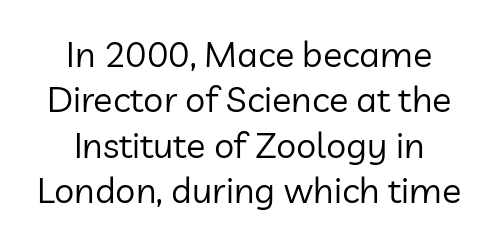
The image shows 36 px regular-weight sans-serif type, upright; set centered, normal line spacing (1.26x), normal letter spacing, not underlined; low stroke contrast and a medium x-height.
